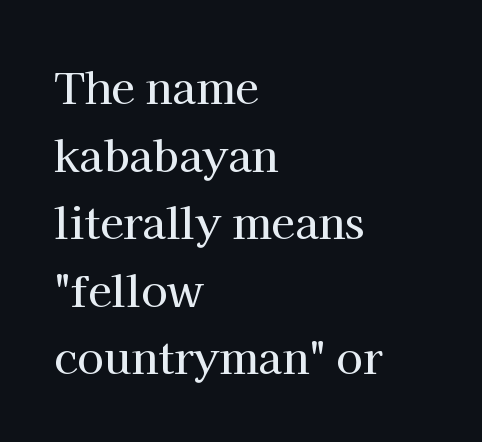
Looks like regular typesetting: each glyph gets only the width it needs. Line starts are locked; line ends wander. You could call the tracking neutral — neither tight nor loose. The passage shown is typeset with a serif family. The rows are spaced the way most documents space them.
